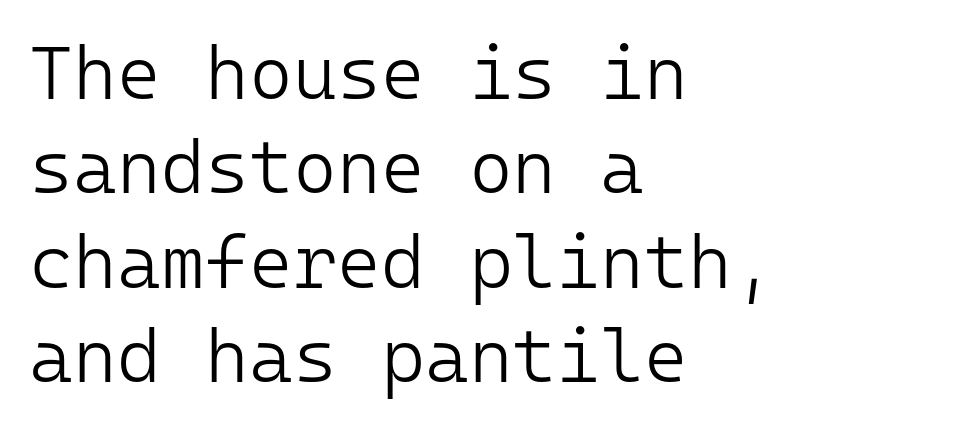
Q: Is the text bold? A: No.
Q: Is the text italic (slanted)? A: No, it is upright.
Q: Is the typeface a serif or a sans-serif typeface? A: Sans-serif.
Q: Is the text underlined? A: No.
Q: How is the paragraph aligned? A: Left-aligned.
Q: Is the spacing between letters normal or unusually wide? A: Normal.
Q: Is the spacing between lines tight, normal or loose? A: Normal.
Q: Width (condensed, normal, or wide)? A: Normal.
Q: Stroke contrast? A: Low.
Q: x-height? A: Medium.
Q: Monospaced? A: Yes.
